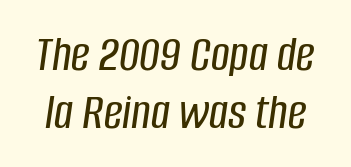
Q: Is the text italic (slanted)? A: Yes, it leans right by about 8 degrees.
Q: Is the text underlined? A: No.
Q: Is the spacing between letters normal or unusually wide? A: Normal.
Q: Is the spacing between lines tight, normal or loose? A: Tight.
Q: Width (condensed, normal, or wide)? A: Condensed.
Q: Stroke contrast? A: Low.
Q: x-height? A: Large.
Q: Monospaced? A: No.
